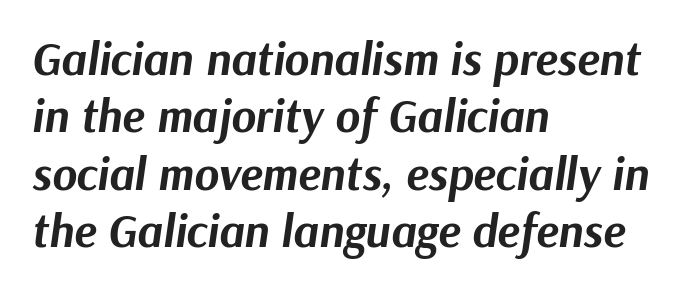
Bare-footed words on every line. The horizontal fit of the characters is conventional and even. Which margin do the lines hug? The left one — the right edge is uneven. Compared with ordinary roman type, these characters are visibly tilted. The letters are bold, with thick, heavy strokes. Each letter keeps its own natural width here, so spacing adapts to shape.
